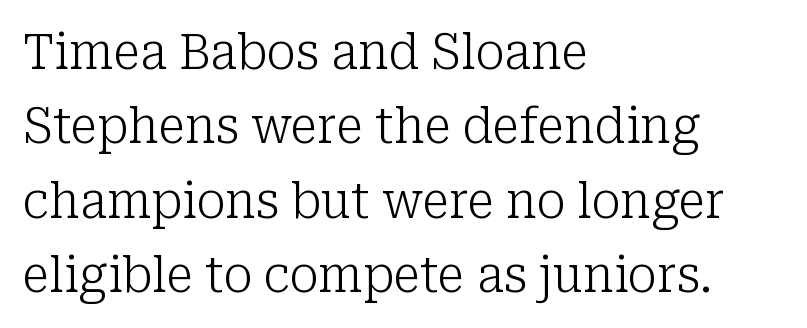
Each row of text sits above clean, open space. Compared with a centered layout, this one pins lines to the left instead. Does the leading feel generous? No, just average. Stroke mass is kept to a normal reading level or below.
